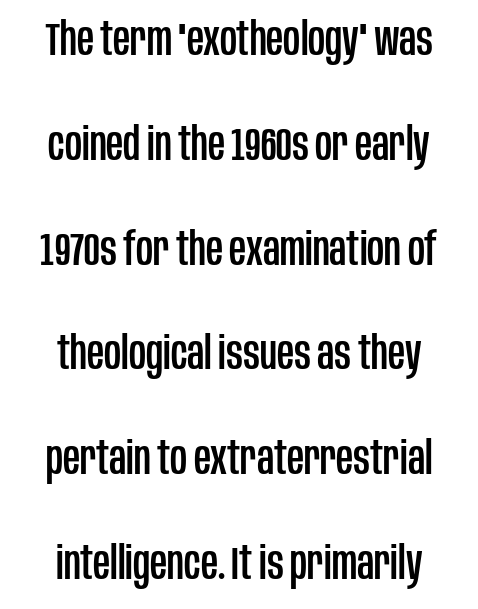
Italic? Not at all — the glyphs are vertical. Students, note that the glyphs here touch the page at normal intervals. Widely set lines give the paragraph a tall, airy silhouette. Each letter keeps its own natural width here, so spacing adapts to shape. A centered setting, common on invitations and titles, is used for this passage. This is sans-serif lettering, the kind often seen on screens and signage.
